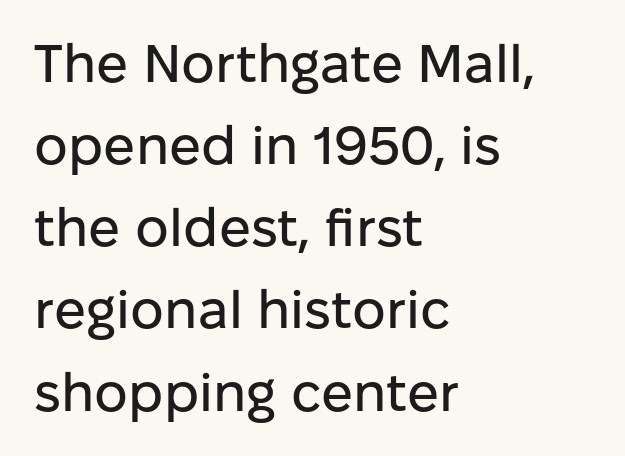
The passage shown is typed in a proportional face where columns would drift. Posture: upright roman. Descenders hang freely into open space. The rendering anchors every line to the left-hand side. Regarding serifs, this sample does without them.
